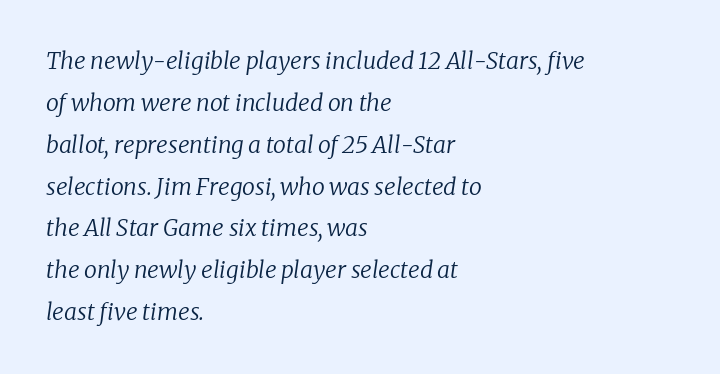
The image shows 23 px text type, italic (leaning right); set left-aligned, line spacing 1.82x, normal letter spacing, not underlined.
